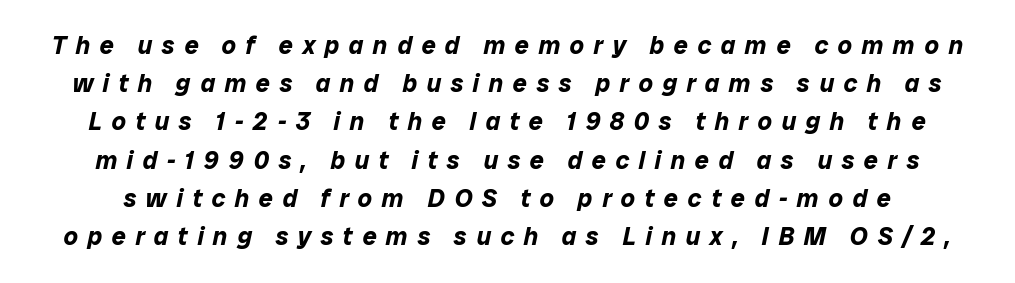
Q: Is the text bold? A: Yes.
Q: Is the text italic (slanted)? A: Yes, it leans right by about 12 degrees.
Q: Is the text underlined? A: No.
Q: Is the spacing between letters normal or unusually wide? A: Unusually wide.
Q: Is the spacing between lines tight, normal or loose? A: Normal.
